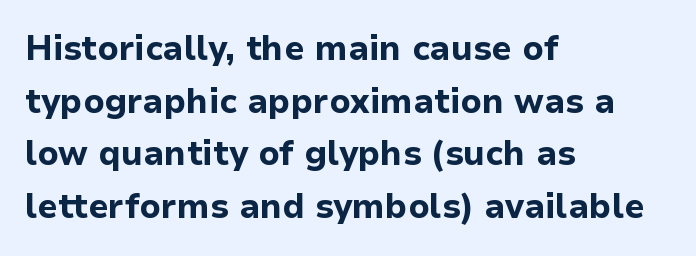
Q: Is the text bold? A: Yes.
Q: Is the text italic (slanted)? A: No, it is upright.
Q: Is the typeface a serif or a sans-serif typeface? A: Sans-serif.
Q: Is the text underlined? A: No.
Q: How is the paragraph aligned? A: Left-aligned.
Q: Is the spacing between letters normal or unusually wide? A: Normal.
Q: Is the spacing between lines tight, normal or loose? A: Normal.
Q: Width (condensed, normal, or wide)? A: Normal.
Q: Stroke contrast? A: Low.
Q: x-height? A: Medium.
Q: Monospaced? A: No.
